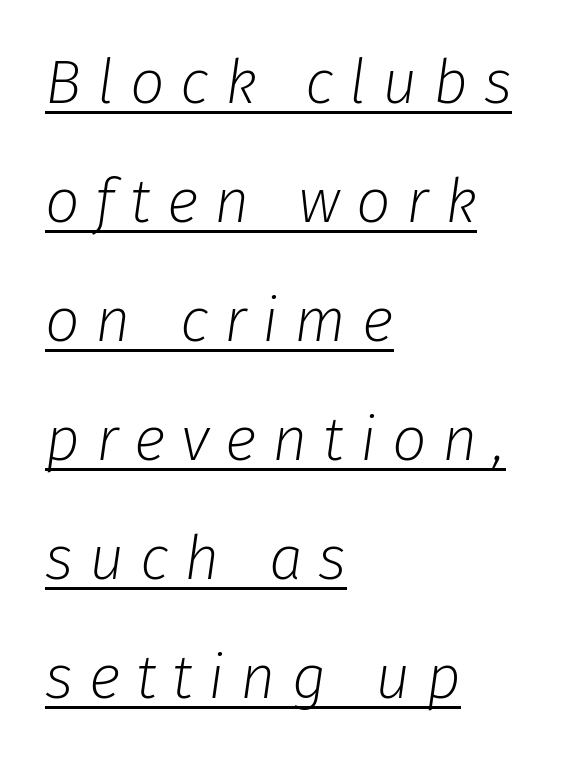
The image shows 61 px light type, italic (leaning right); set left-aligned, loose line spacing (1.95x), unusually wide letter spacing (+0.26 em), underlined; low stroke contrast and a medium x-height.
